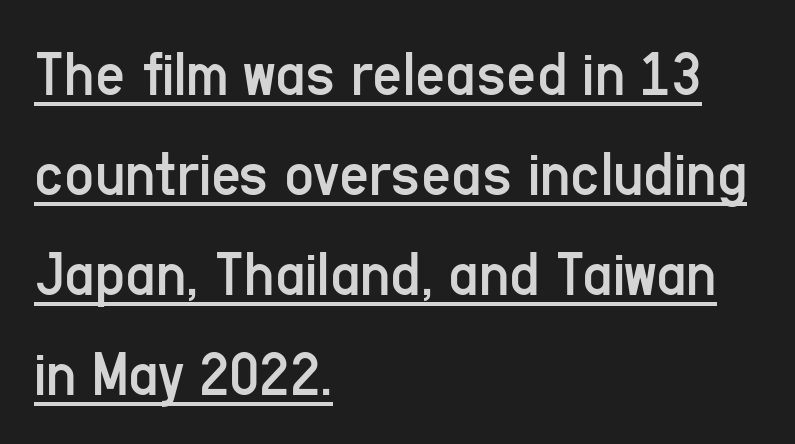
The image shows 65 px regular-weight, condensed sans-serif type, upright; set left-aligned, normal line spacing (1.54x), normal letter spacing, underlined; low stroke contrast and a medium x-height.
